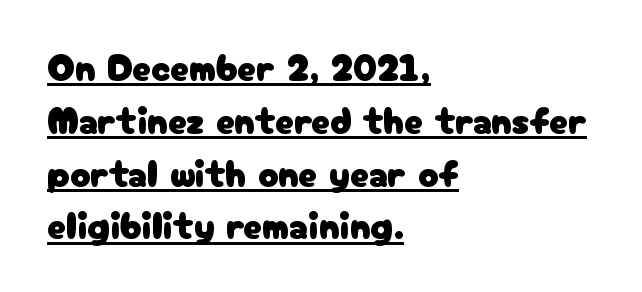
These lines are composed in type without serifs. Tracking here is standard; glyphs follow each other at the usual distance. Evenly set lines give the paragraph a standard silhouette. Underline: present. The paragraph has a hard left edge and a soft right edge. Notice how the stems are strictly vertical — no italics here.
